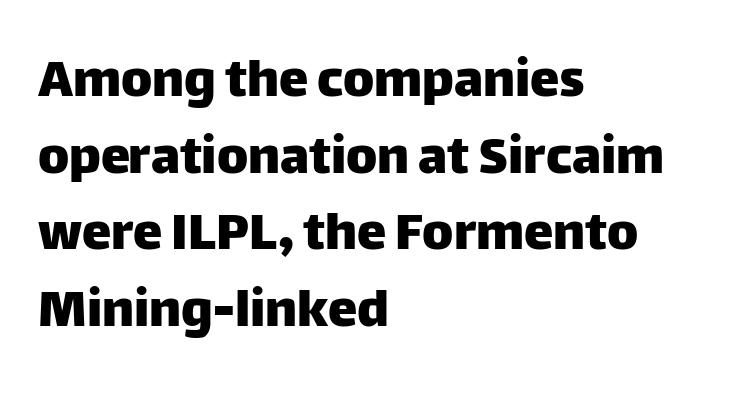
Q: Is the text italic (slanted)? A: No, it is upright.
Q: Is the typeface a serif or a sans-serif typeface? A: Sans-serif.
Q: Is the text underlined? A: No.
Q: How is the paragraph aligned? A: Left-aligned.
Q: Is the spacing between letters normal or unusually wide? A: Normal.
Q: Is the spacing between lines tight, normal or loose? A: Normal.
Q: Width (condensed, normal, or wide)? A: Normal.
Q: Stroke contrast? A: Low.
Q: x-height? A: Large.
Q: Monospaced? A: No.
